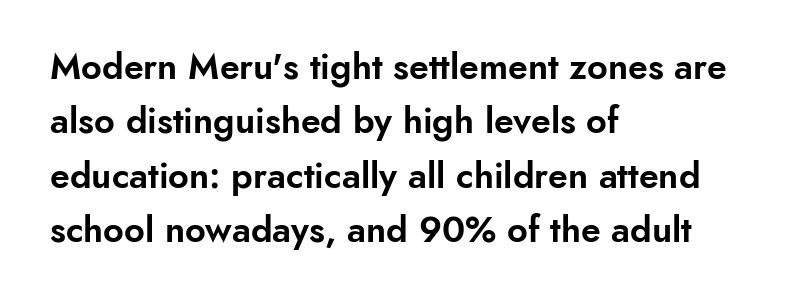
Varying glyph widths throughout — classic text-font behaviour. It's the straight-up-and-down kind of type. A bare baseline throughout the passage. This rendering leaves character spacing at its baseline value.
